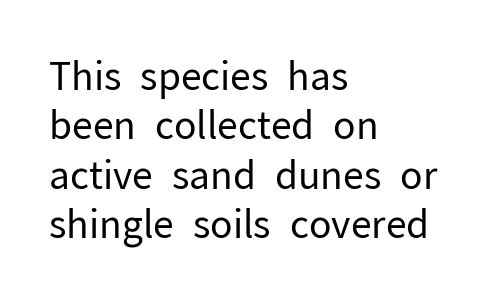
Q: Is the text bold? A: No.
Q: Is the text italic (slanted)? A: No, it is upright.
Q: Is the typeface a serif or a sans-serif typeface? A: Sans-serif.
Q: Is the text underlined? A: No.
Q: How is the paragraph aligned? A: Left-aligned.
Q: Is the spacing between letters normal or unusually wide? A: Normal.
Q: Is the spacing between lines tight, normal or loose? A: Normal.
Q: Width (condensed, normal, or wide)? A: Normal.
Q: Stroke contrast? A: Low.
Q: x-height? A: Medium.
Q: Monospaced? A: No.
